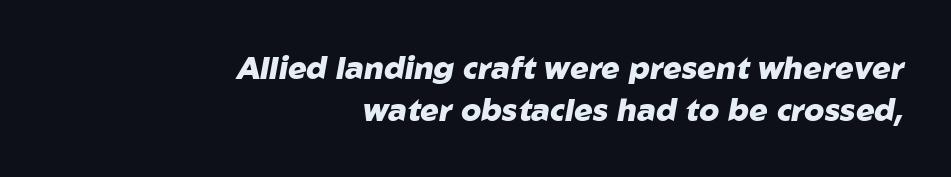
{"italic": "yes", "lean": "right", "slant_degrees": 10, "bold": "yes", "weight": "heavy", "width": "normal", "stroke_contrast": "low", "x_height": "medium", "monospaced": "no", "underline": "no", "align": "right", "line_spacing": "normal", "line_spacing_ratio": 1.37, "letter_spacing": "normal", "letter_spacing_em": 0.0, "glyph_px": 31}
